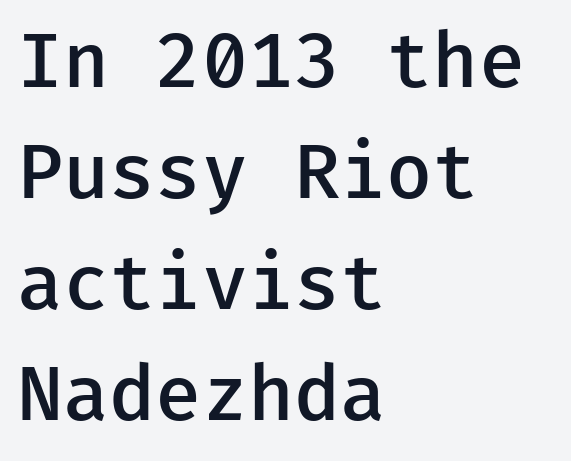
Q: Is the text bold? A: Semi-bold.
Q: Is the text italic (slanted)? A: No, it is upright.
Q: Is the typeface a serif or a sans-serif typeface? A: Sans-serif.
Q: Is the text underlined? A: No.
Q: How is the paragraph aligned? A: Left-aligned.
Q: Is the spacing between letters normal or unusually wide? A: Normal.
Q: Is the spacing between lines tight, normal or loose? A: Normal.
Q: Width (condensed, normal, or wide)? A: Normal.
Q: Stroke contrast? A: Low.
Q: x-height? A: Medium.
